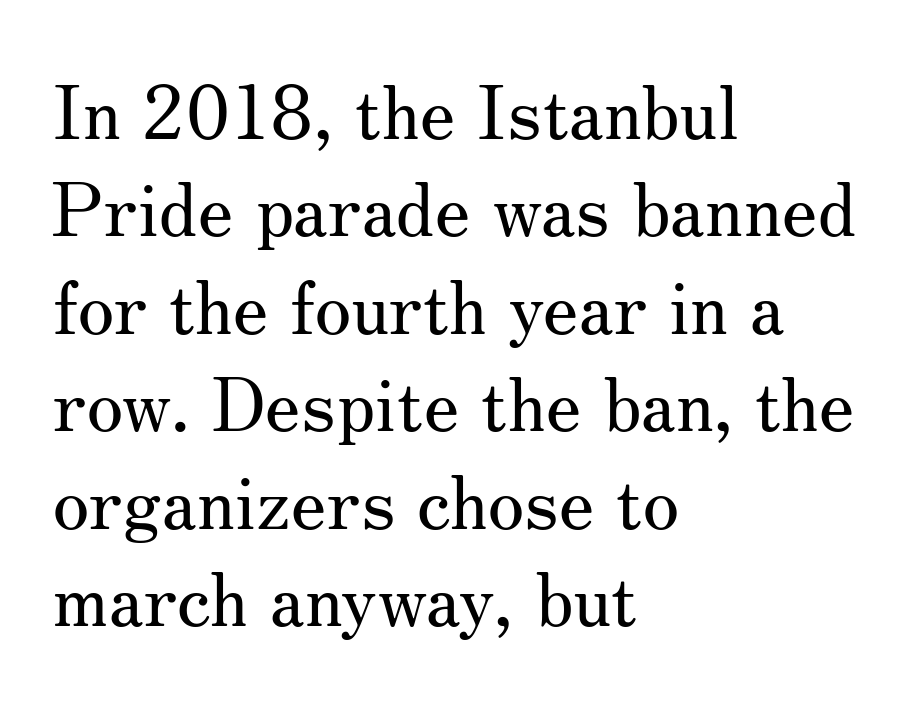
The image shows 75 px regular-weight serif type, upright; set left-aligned, normal line spacing (1.3x), normal letter spacing, not underlined; medium stroke contrast and a small x-height.
